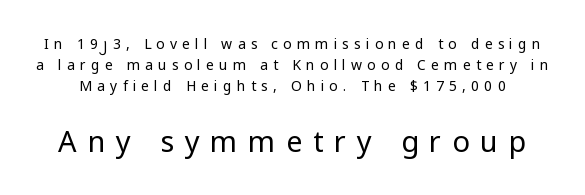
{"serif": "no", "italic": "no", "bold": "no", "weight": "regular", "width": "normal", "stroke_contrast": "low", "x_height": "medium", "monospaced": "no", "underline": "no", "line_spacing": "normal", "line_spacing_ratio": 1.51, "letter_spacing": "wide", "letter_spacing_em": 0.37, "larger_block": "second", "size_ratio": 2.07, "glyph_px": 29}
